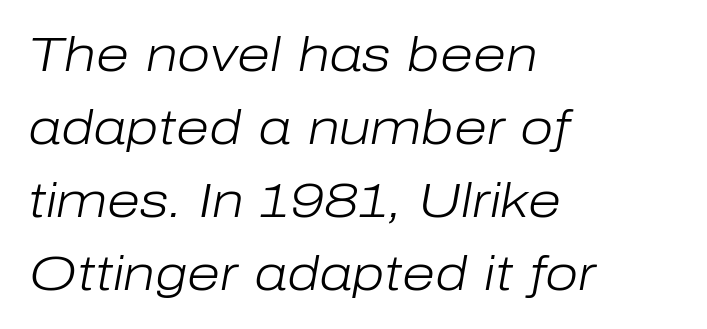
The image shows 48 px light type, italic (leaning right); set left-aligned, normal line spacing (1.52x), normal letter spacing, not underlined; low stroke contrast and a medium x-height.
